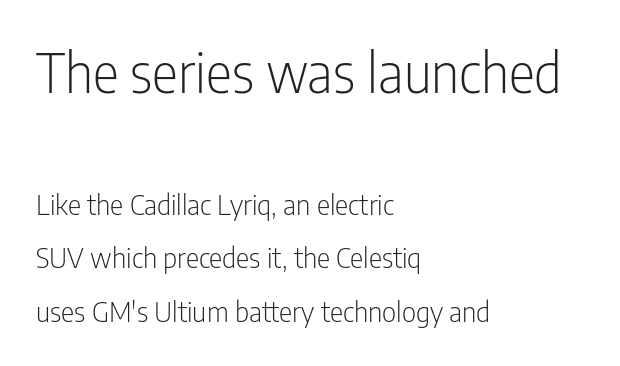
Character widths vary here, with narrow letters taking less room than wide ones. The weight would be labelled regular, book, light, or lighter still. Typeset ragged right — the left edge is the straight one. Check where the strokes stop: nothing finishes them off — pure sans.
